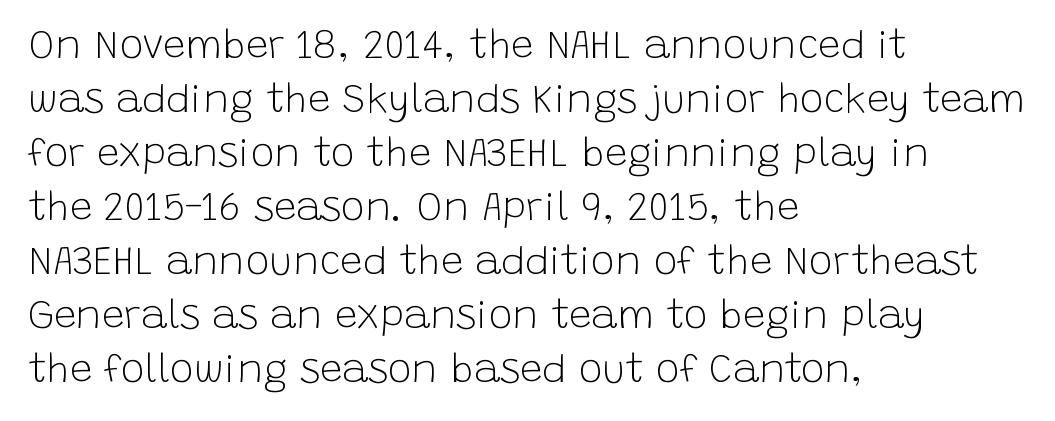
Unbolded letterforms with no extra heft. No extra tracking has been applied to these lines. Nope, not italic — everything's standing straight. These lines are rendered in a variable-pitch font. Serifs: no, the terminals of the letterforms are clean.
